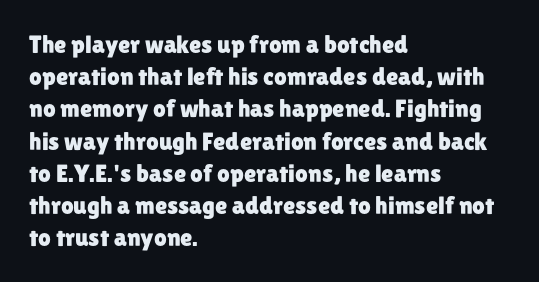
No italicization has been applied; the sample stays upright. This sample uses plain, unmodified letter spacing. Decoration check: the copy has no underline. The typesetter chose a ragged-right arrangement here. Interline gaps are of average width in this sample.
